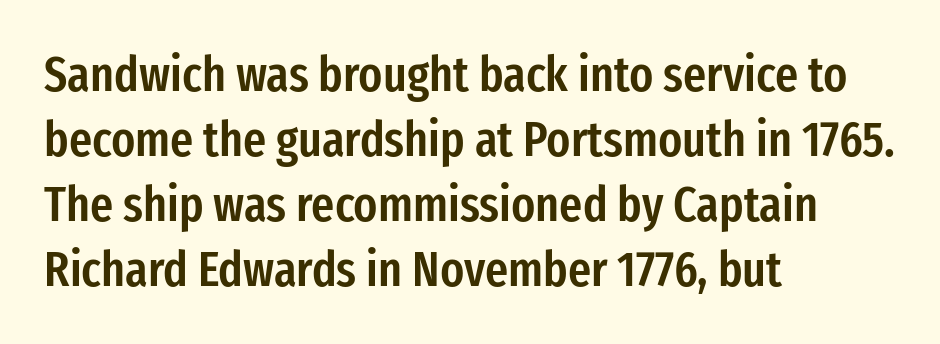
{"serif": "no", "italic": "no", "bold": "semi", "weight": "semibold", "width": "condensed", "stroke_contrast": "low", "x_height": "medium", "monospaced": "no", "underline": "no", "align": "left", "line_spacing": "normal", "line_spacing_ratio": 1.3, "letter_spacing": "normal", "letter_spacing_em": 0.0, "glyph_px": 50}
